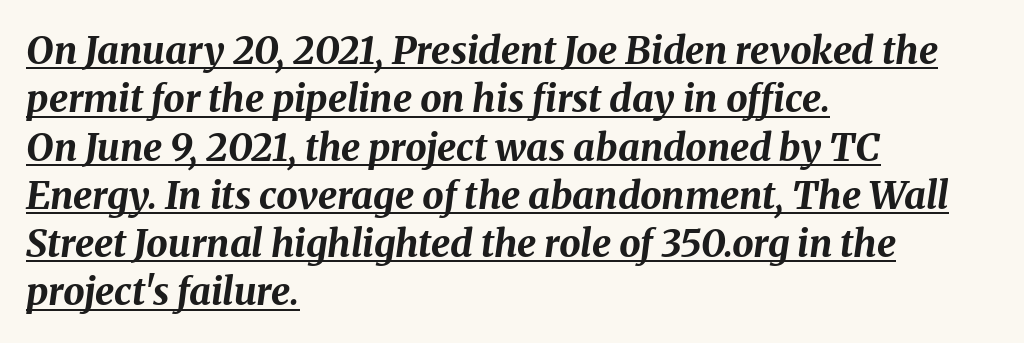
Visually the block forms a straight wall on the left and a jagged coastline on the right. Vertical spacing — default. Here the designer chose a conventional face with non-uniform glyph widths. Notice how thick the strokes are: this is what a full bold looks like. Does extra space separate the letters? No, they use regular spacing. The rendered words wear a rule along their underside.
